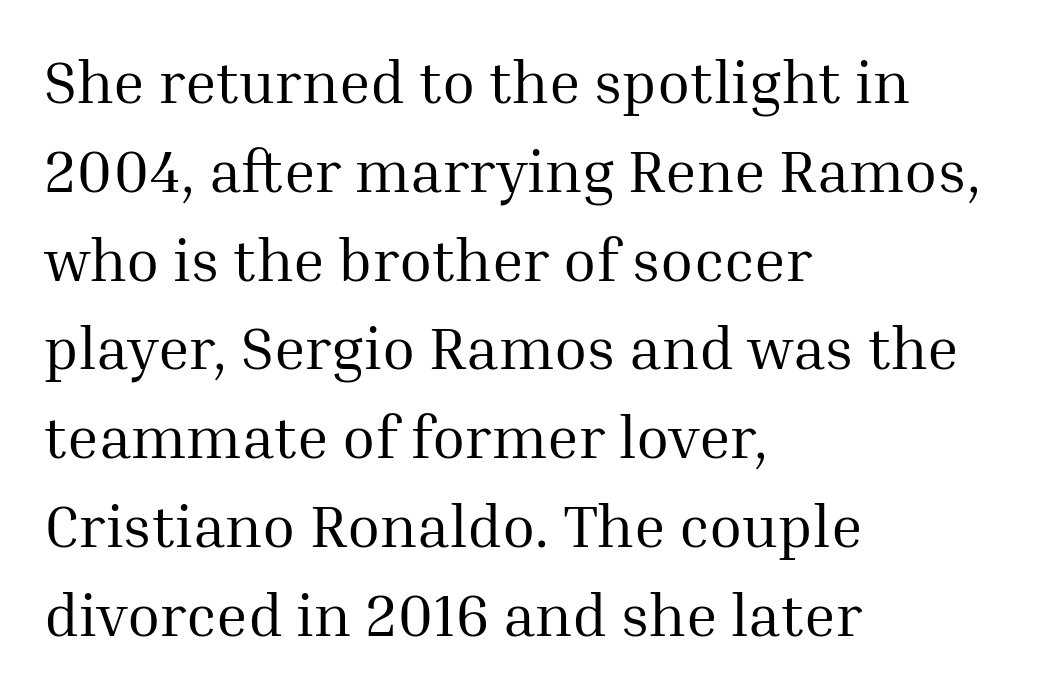
{"serif": "yes", "italic": "no", "bold": "no", "weight": "regular", "width": "normal", "stroke_contrast": "medium", "x_height": "medium", "monospaced": "no", "underline": "no", "align": "left", "line_spacing": "normal", "line_spacing_ratio": 1.48, "letter_spacing": "normal", "letter_spacing_em": 0.0, "glyph_px": 60}
